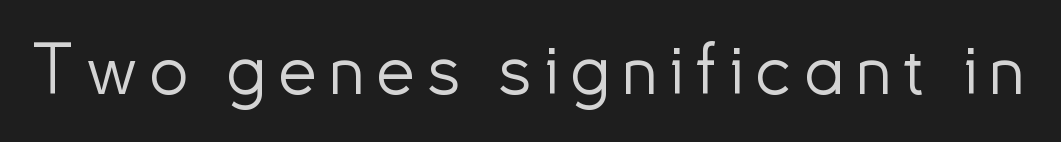
Varying glyph widths throughout — classic text-font behaviour. Rule under the text: the space is simply empty. No letter is thick-stroked: the sample isn't bold. When letters stand straight like this, we call the style roman or upright. The type family on display is of the sans-serif kind.
